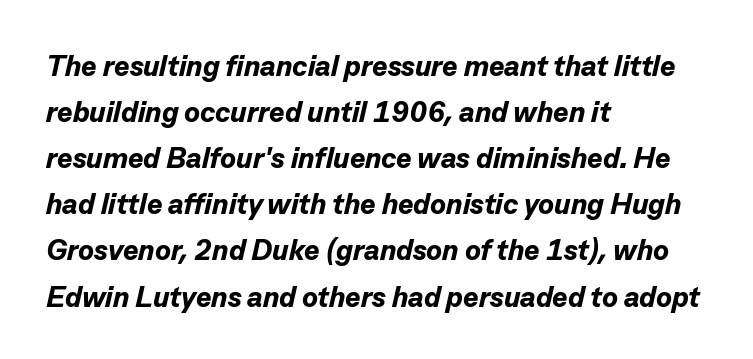
Type without underlining. Vertical spacing — default. An italicized treatment has been applied to the whole sample. Look at the tracking — it's just the regular setting, nothing added.
